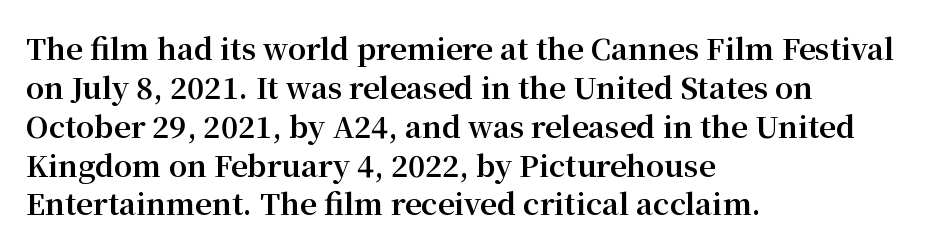
The image shows 29 px bold serif type, upright; set left-aligned, normal line spacing (1.34x), normal letter spacing, not underlined; medium stroke contrast and a medium x-height.
